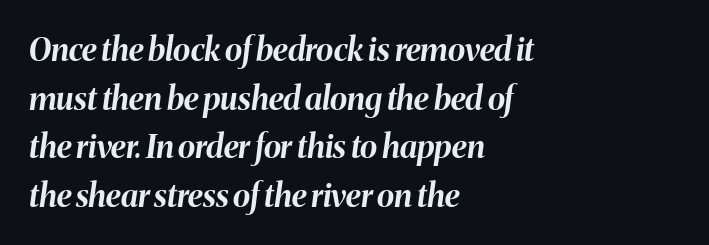
Q: Is the text bold? A: Yes.
Q: Is the text italic (slanted)? A: Yes, it leans right by about 8 degrees.
Q: Is the text underlined? A: No.
Q: How is the paragraph aligned? A: Left-aligned.
Q: Is the spacing between letters normal or unusually wide? A: Normal.
Q: Is the spacing between lines tight, normal or loose? A: Normal.
Q: Width (condensed, normal, or wide)? A: Normal.
Q: Stroke contrast? A: Medium.
Q: x-height? A: Medium.
Q: Monospaced? A: No.
